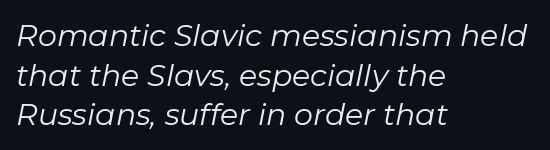
{"italic": "yes", "lean": "right", "slant_degrees": 11, "bold": "no", "weight": "regular", "width": "normal", "stroke_contrast": "low", "x_height": "medium", "monospaced": "no", "underline": "no", "align": "left", "line_spacing": "normal", "line_spacing_ratio": 1.32, "letter_spacing": "normal", "letter_spacing_em": 0.0, "glyph_px": 30}
